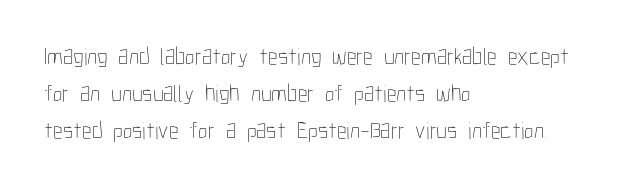
{"italic": "no", "bold": "no", "underline": "no", "align": "left", "line_spacing": "normal", "line_spacing_ratio": 1.55, "letter_spacing": "normal", "letter_spacing_em": 0.0, "glyph_px": 24}
